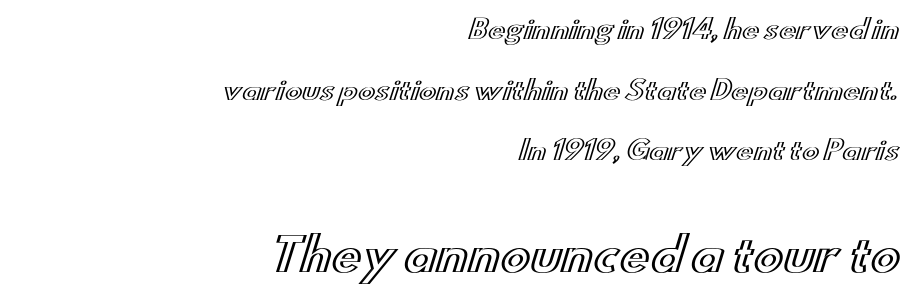
The image shows 45 px wide type; set right-aligned, loose line spacing (2.33x), normal letter spacing, not underlined; the second (bottom) block is 1.73x larger; a small x-height.
